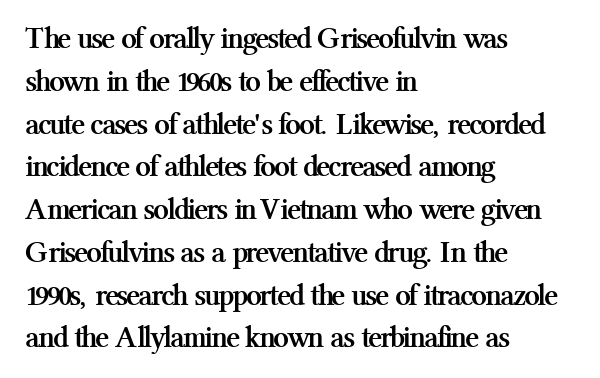
Left-aligned paragraph, ragged on the right. When letters stand straight like this, we call the style roman or upright. The letters sit at their default tracking, neither squeezed nor spread. To sum up the face: it has serifs.
